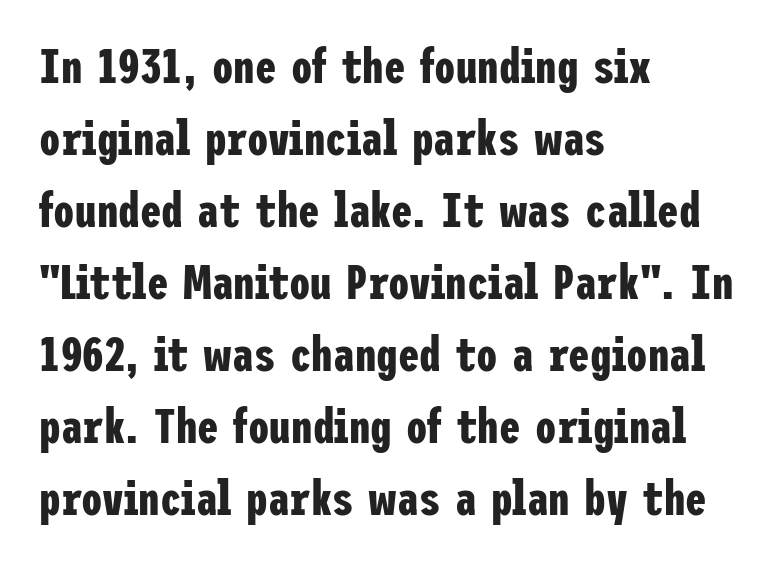
The gap between lines stays unmarked. Left-aligned paragraph, ragged on the right. Set as a true bold cut, around the 700 mark. The type is set solid horizontally, with unmodified tracking.
